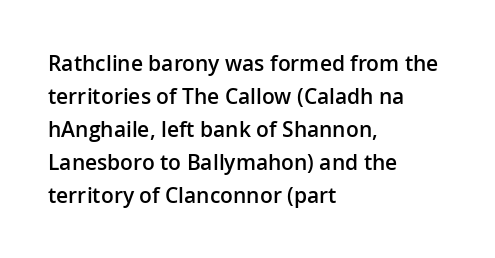
You could call the tracking neutral — neither tight nor loose. Which margin do the lines hug? The left one — the right edge is uneven. Regarding leading, the lines here are spaced in the standard way. Does the weight exceed regular? Yes, but only to semibold. The glyphs are unaccompanied by any horizontal stroke below them.
